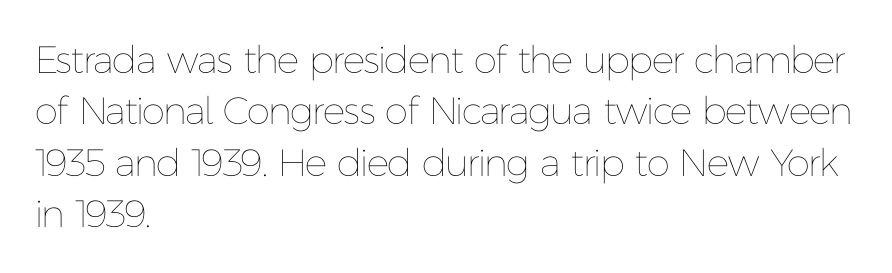
{"italic": "no", "bold": "no", "weight": "thin", "width": "normal", "stroke_contrast": "low", "x_height": "medium", "monospaced": "no", "underline": "no", "align": "left", "line_spacing": "normal", "line_spacing_ratio": 1.35, "letter_spacing": "normal", "letter_spacing_em": 0.0, "glyph_px": 38}
